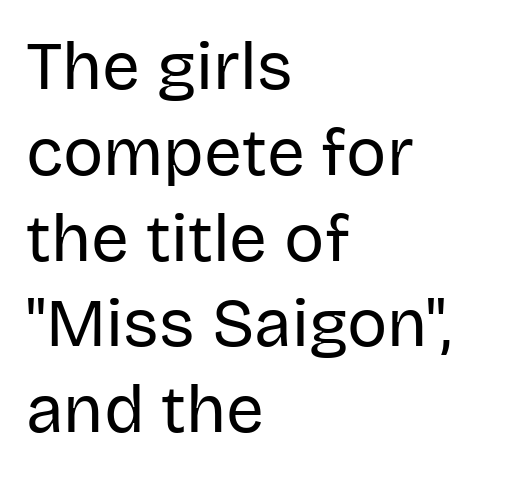
The passage shown is typed in a proportional face where columns would drift. The specimen reads as upright at a glance. Underlining? Definitely not there. The setting favours the left margin, as ordinary paragraphs usually do. Typographically, this falls in the sans-serif category.
